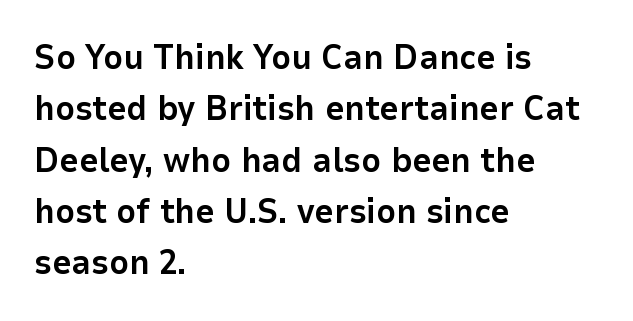
The image shows 34 px bold sans-serif type, upright; set left-aligned, normal line spacing (1.51x), normal letter spacing, not underlined; low stroke contrast and a medium x-height.
